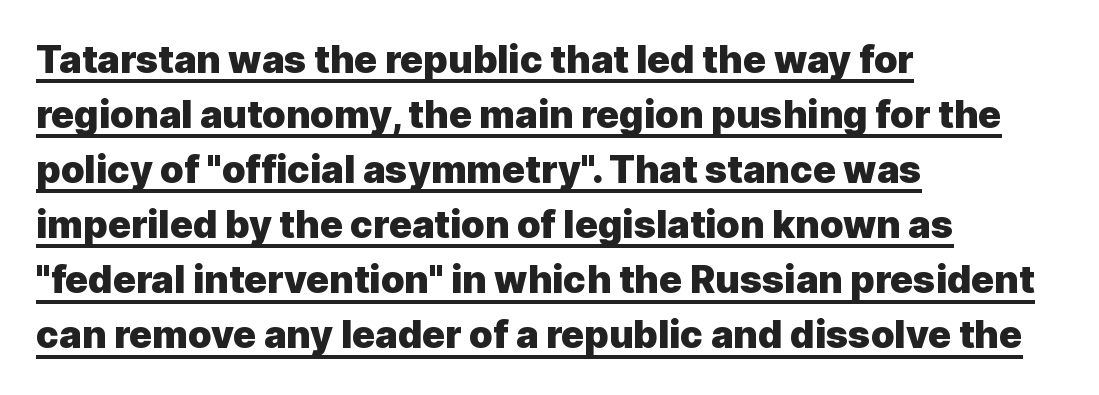
Q: Is the text bold? A: Yes.
Q: Is the text italic (slanted)? A: No, it is upright.
Q: Is the typeface a serif or a sans-serif typeface? A: Sans-serif.
Q: Is the text underlined? A: Yes.
Q: How is the paragraph aligned? A: Left-aligned.
Q: Is the spacing between letters normal or unusually wide? A: Normal.
Q: Is the spacing between lines tight, normal or loose? A: Normal.
Q: Width (condensed, normal, or wide)? A: Normal.
Q: x-height? A: Medium.
Q: Monospaced? A: No.
